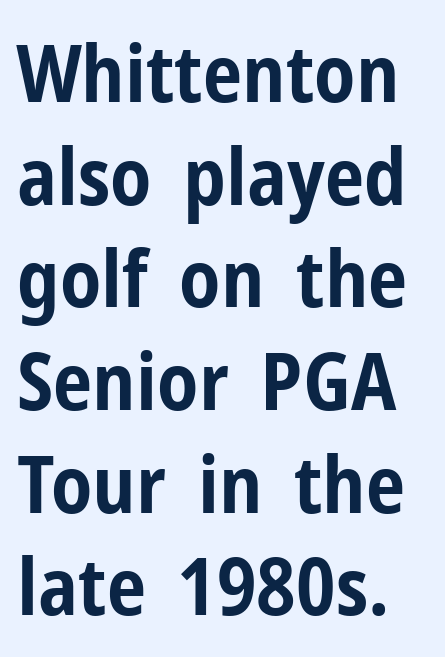
Q: Is the text bold? A: Yes.
Q: Is the text italic (slanted)? A: No, it is upright.
Q: Is the typeface a serif or a sans-serif typeface? A: Sans-serif.
Q: Is the text underlined? A: No.
Q: Is the spacing between letters normal or unusually wide? A: Normal.
Q: Is the spacing between lines tight, normal or loose? A: Normal.
Q: Width (condensed, normal, or wide)? A: Condensed.
Q: Stroke contrast? A: Low.
Q: x-height? A: Medium.
Q: Monospaced? A: No.
